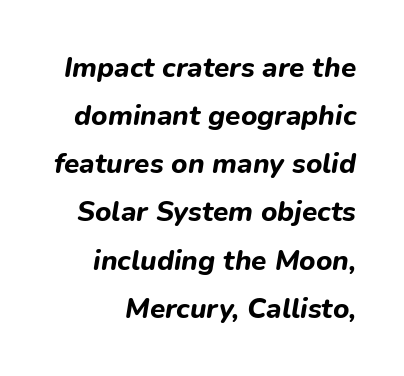
The image shows 28 px bold type, italic (leaning right); set line spacing 1.72x, normal letter spacing, not underlined; low stroke contrast and a medium x-height.
